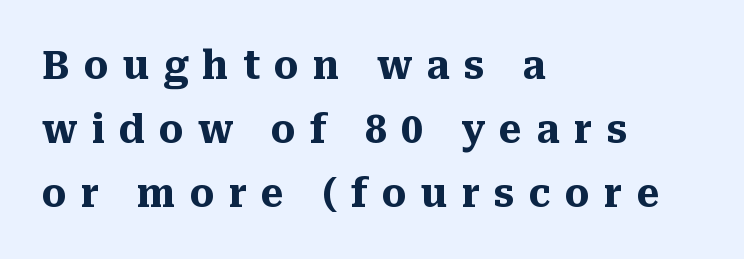
Q: Is the text bold? A: Yes.
Q: Is the text italic (slanted)? A: No, it is upright.
Q: Is the typeface a serif or a sans-serif typeface? A: Serif.
Q: Is the text underlined? A: No.
Q: How is the paragraph aligned? A: Left-aligned.
Q: Is the spacing between letters normal or unusually wide? A: Unusually wide.
Q: Is the spacing between lines tight, normal or loose? A: Normal.
Q: Width (condensed, normal, or wide)? A: Normal.
Q: Stroke contrast? A: Medium.
Q: x-height? A: Medium.
Q: Monospaced? A: No.
